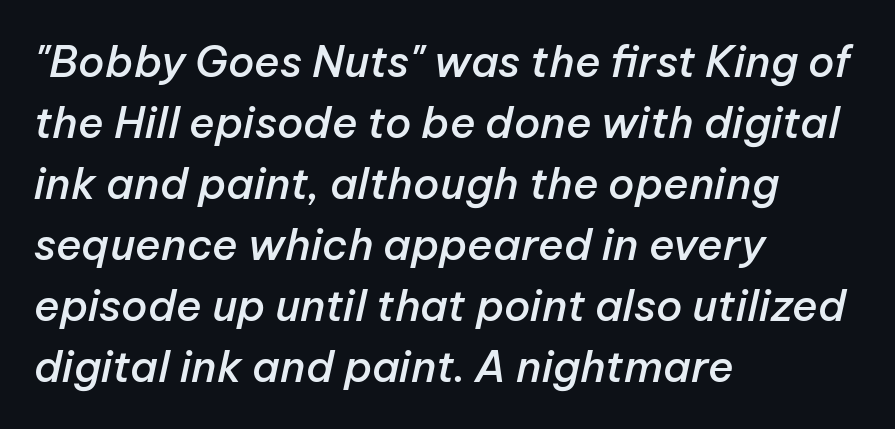
Notice how descenders clear the ascenders below comfortably — that's standard leading. The letters sit at their default tracking, neither squeezed nor spread. The passage shown is semibold, sitting just below true bold. Italic: yes, the glyphs are oblique.
